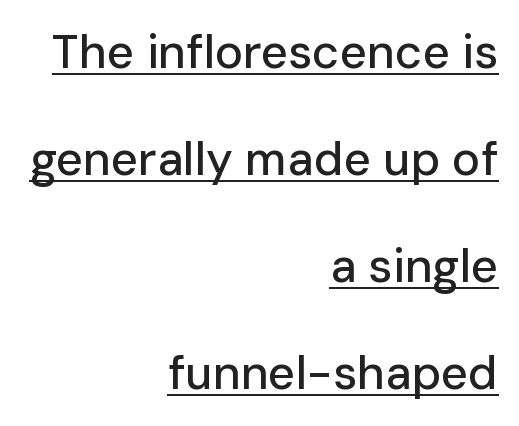
Regarding leading, the lines here are spaced well apart. The font's upright variant was chosen for this text. What decoration does the sample have? An underline. The type family on display is of the sans-serif kind. The type is set solid horizontally, with unmodified tracking.
